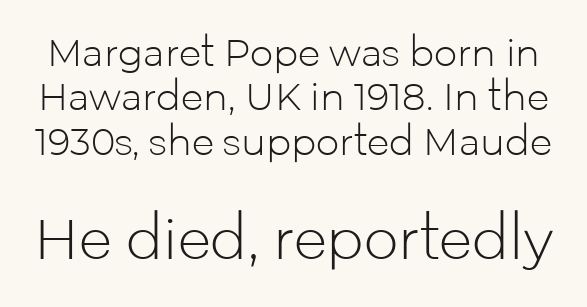
{"serif": "no", "italic": "no", "bold": "no", "weight": "light", "width": "normal", "stroke_contrast": "low", "x_height": "medium", "monospaced": "no", "underline": "no", "line_spacing_ratio": 1.2, "letter_spacing": "normal", "letter_spacing_em": 0.0, "larger_block": "second", "size_ratio": 1.49, "glyph_px": 55}
